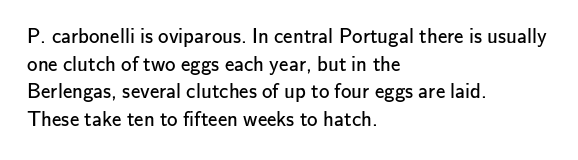
Every stem runs plumb, perpendicular to the baseline. Leftover space on each line is placed entirely after the last word. Check the space under the baseline: it is left empty. This reads as an unemphasized weight, regular at the heaviest. Caption: standard tracking, unaltered.
